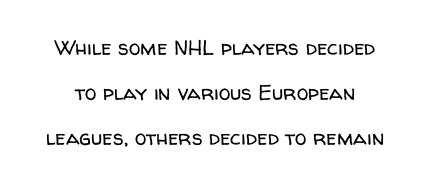
The tracking reads as untouched default to a designer's eye. Posture: straight, roman, zero tilt. The passage shown is not underscored anywhere. Vertically, the passage feels expansive, rows floating well apart. Stroke thickness stays within the range of a standard reading face or lighter.
